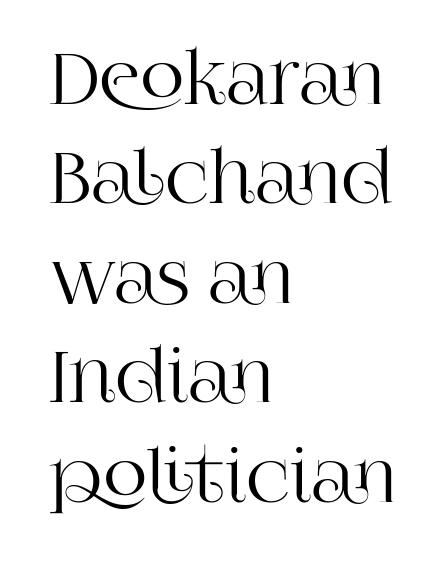
Q: Is the text italic (slanted)? A: No, it is upright.
Q: Is the typeface a serif or a sans-serif typeface? A: Serif.
Q: Is the text underlined? A: No.
Q: How is the paragraph aligned? A: Left-aligned.
Q: Is the spacing between letters normal or unusually wide? A: Normal.
Q: Is the spacing between lines tight, normal or loose? A: Normal.
Q: Width (condensed, normal, or wide)? A: Normal.
Q: Stroke contrast? A: High.
Q: x-height? A: Large.
Q: Monospaced? A: No.
